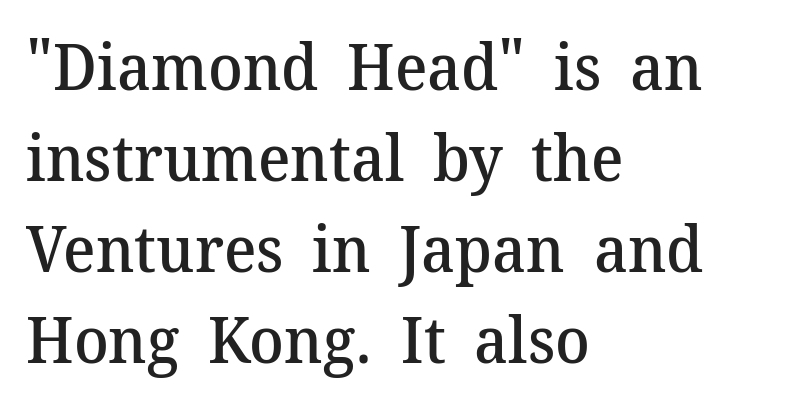
Q: Is the text bold? A: Semi-bold.
Q: Is the text italic (slanted)? A: No, it is upright.
Q: Is the typeface a serif or a sans-serif typeface? A: Serif.
Q: Is the text underlined? A: No.
Q: How is the paragraph aligned? A: Left-aligned.
Q: Is the spacing between letters normal or unusually wide? A: Normal.
Q: Is the spacing between lines tight, normal or loose? A: Normal.
Q: Width (condensed, normal, or wide)? A: Normal.
Q: Stroke contrast? A: Medium.
Q: x-height? A: Medium.
Q: Monospaced? A: No.
